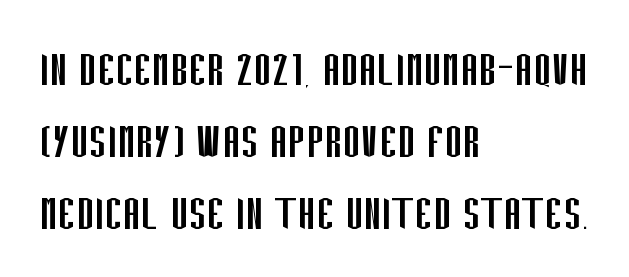
These lines are composed in type without serifs. Think standard paragraph weight, or any step lighter than that. Posture: straight, roman, zero tilt. Casual observation: everything's shoved over to the left. Regular leading. Quick note: underline off.
